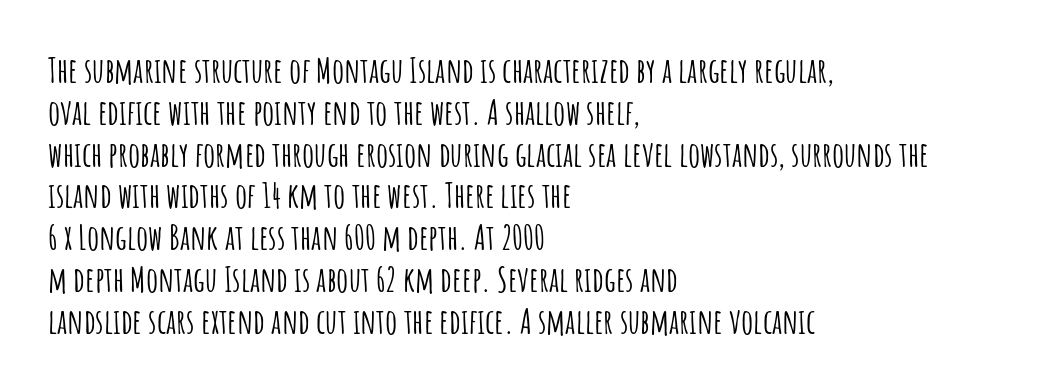
The image shows 34 px condensed sans-serif type, upright; set left-aligned, line spacing 1.23x, normal letter spacing, not underlined; low stroke contrast and a large x-height.
